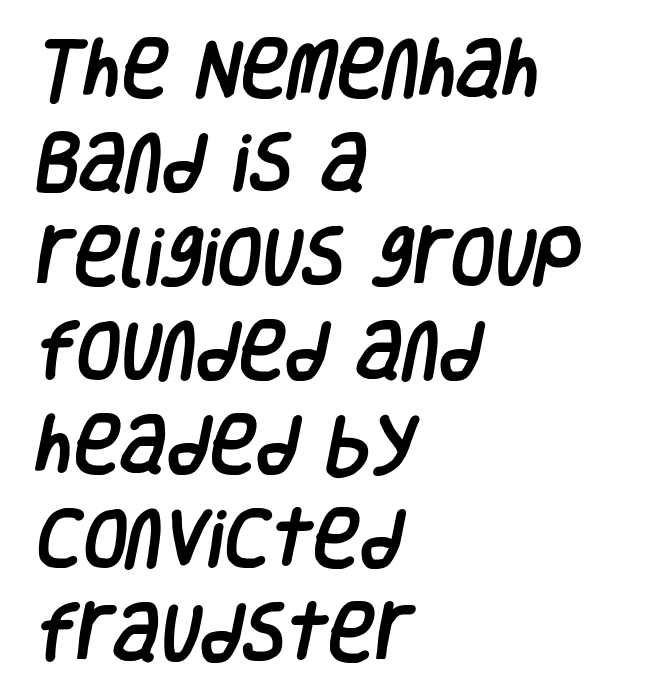
The image shows 64 px condensed sans-serif type; set left-aligned, normal line spacing (1.47x), normal letter spacing, not underlined; low stroke contrast and a large x-height.
